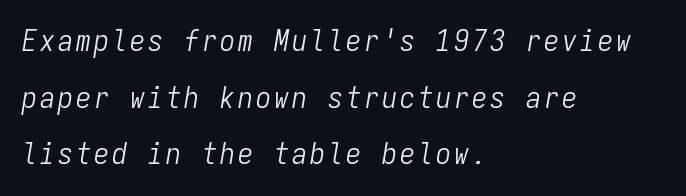
The gap between lines stays unmarked. Emphasis-style slanted type is in use. Counters stay open thanks to moderate or lighter strokes. Spacing verdict: monospaced, one width for all characters. One-word summary of the alignment: left.
